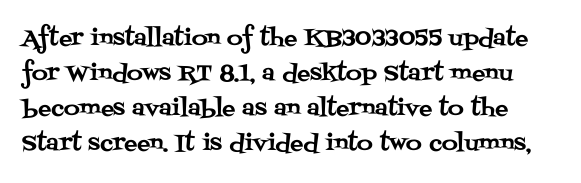
The rows are spaced the way most documents space them. Unlike italic type, these characters show no tilt at all. The glyphs are unaccompanied by any horizontal stroke below them. Look at the tracking — it's just the regular setting, nothing added.
